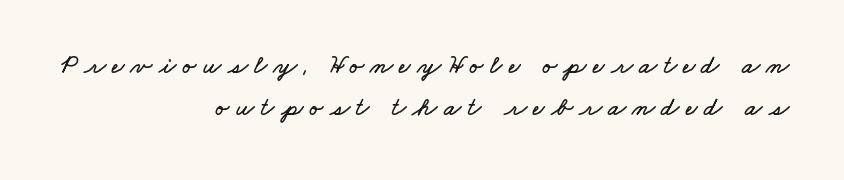
The image shows 26 px text type; set right-aligned, normal line spacing (1.63x), unusually wide letter spacing (+0.24 em), not underlined.
